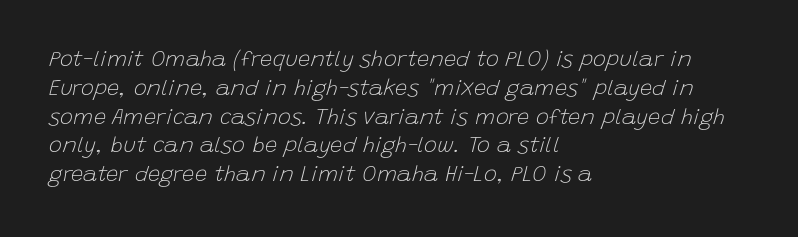
The image shows 22 px text type, italic (leaning right); set left-aligned, normal line spacing (1.31x), normal letter spacing, not underlined.
